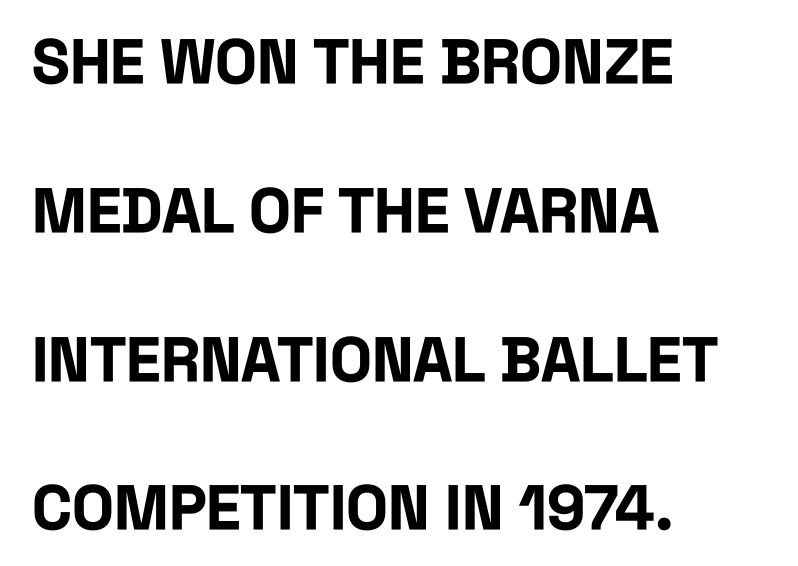
Does extra space separate the letters? No, they use regular spacing. Italic? Not at all — the glyphs are vertical. Each letter's strokes conclude bluntly, with no projecting serifs. Type without underlining.
